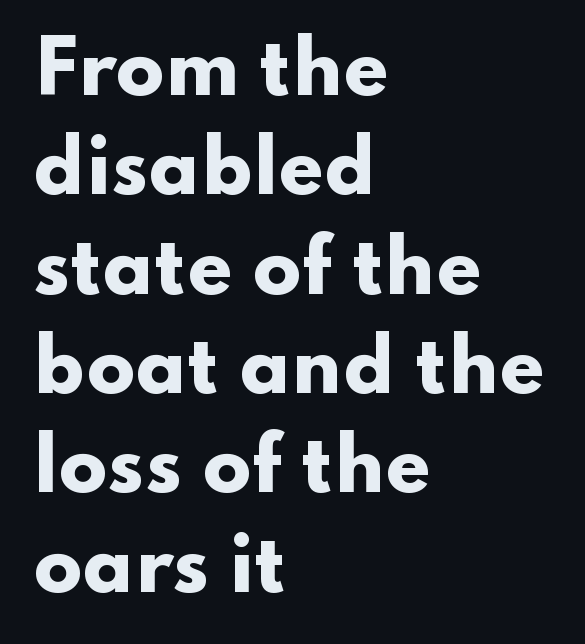
It's the straight-up-and-down kind of type. A full-strength bold gives these letters their thick strokes. Words appear dense and cohesive because spacing is normal. Rule under the text: the space is simply empty. Horizontal bands of white between lines are of average thickness. A typesetter would call this proportional, since set widths differ per character.
